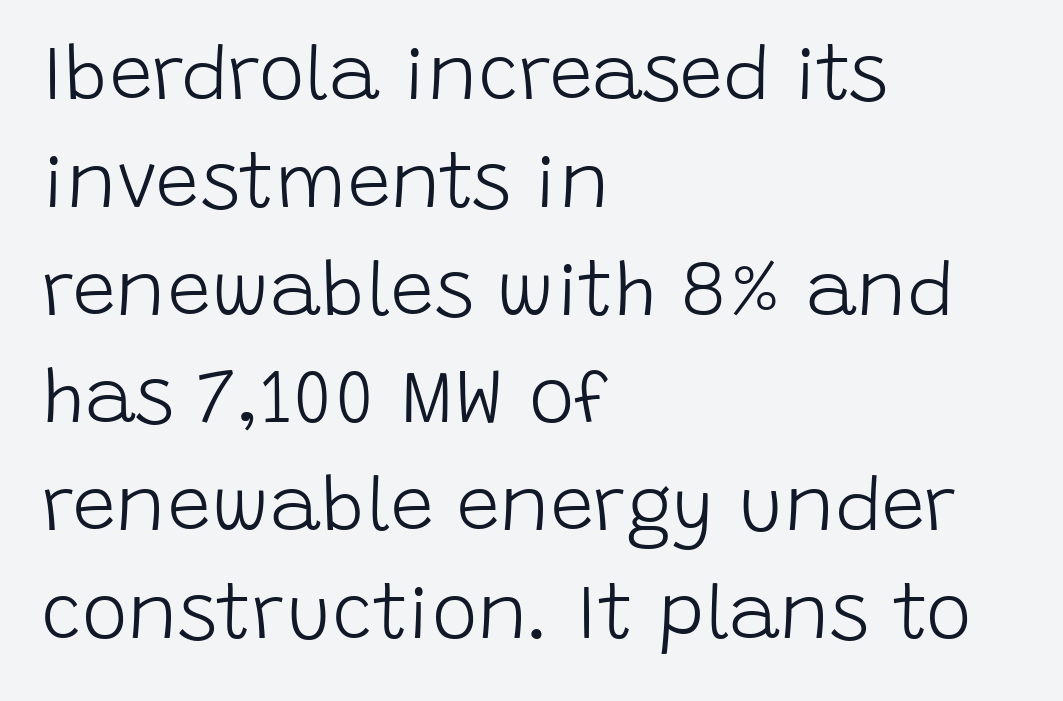
The glyphs are unaccompanied by any horizontal stroke below them. Stem width sits at or under what a default text font uses. One-word summary of the alignment: left. What kind of face is this? One without serifs — a sans.
